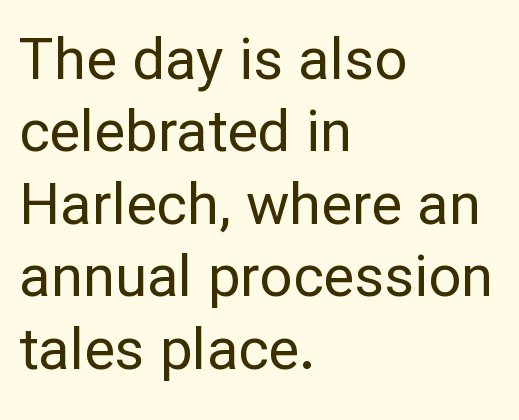
Is this a sans? Yes — the strokes have no serifs. Do the letters lean? They stand straight. Standard letterfit; no display-style spreading of the glyphs. Think of a printed novel: that variable character pitch is what you see here. The lines are quadded left.
